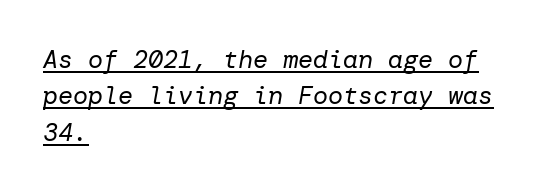
Rendered with sloped, italic letterforms. How would I describe the line gaps? Plain and ordinary. This is not heavy type; no bold has been used. Students, observe the line beneath the letters — that is underlining.
